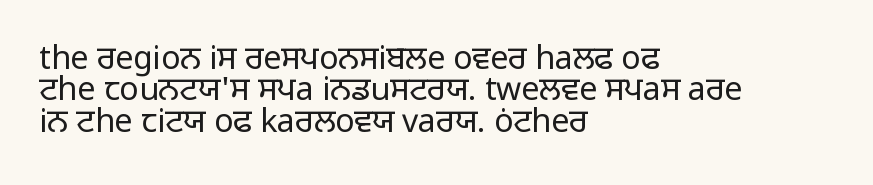
{"serif": "no", "italic": "no", "bold": "no", "weight": "regular", "width": "normal", "stroke_contrast": "low", "x_height": "medium", "monospaced": "no", "underline": "no", "align": "left", "line_spacing": "tight", "line_spacing_ratio": 0.98, "letter_spacing": "normal", "letter_spacing_em": 0.0, "glyph_px": 32}
